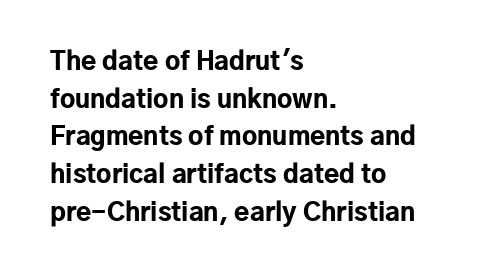
{"italic": "no", "bold": "yes", "underline": "no", "align": "left", "line_spacing": "normal", "line_spacing_ratio": 1.51, "letter_spacing": "normal", "letter_spacing_em": 0.0, "glyph_px": 25}
